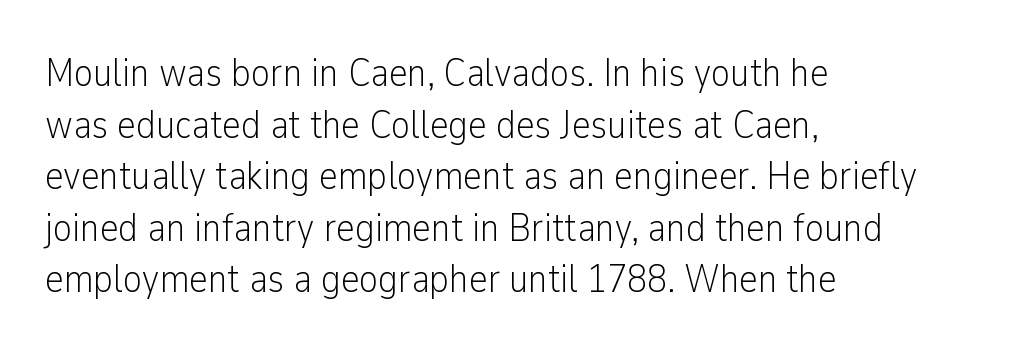
{"serif": "no", "italic": "no", "bold": "no", "weight": "light", "width": "condensed", "stroke_contrast": "low", "x_height": "medium", "monospaced": "no", "underline": "no", "align": "left", "line_spacing": "normal", "line_spacing_ratio": 1.29, "letter_spacing": "normal", "letter_spacing_em": 0.0, "glyph_px": 40}
